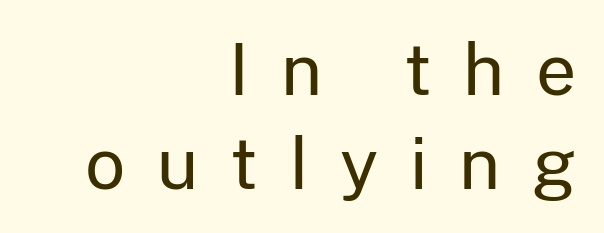
The image shows 70 px regular-weight sans-serif type, upright; set right-aligned, normal line spacing (1.34x), unusually wide letter spacing (+0.45 em), not underlined; low stroke contrast and a medium x-height.
